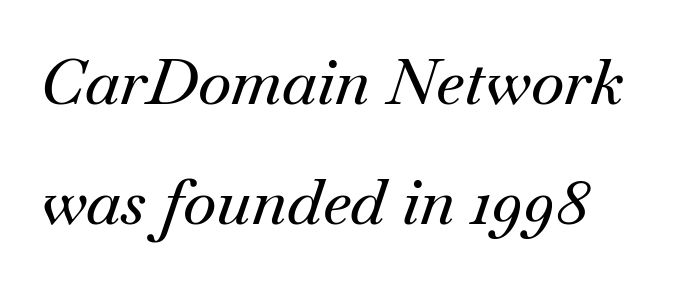
The image shows 64 px serif type, italic (leaning right); set line spacing 1.87x, normal letter spacing, not underlined; medium stroke contrast and a small x-height.
